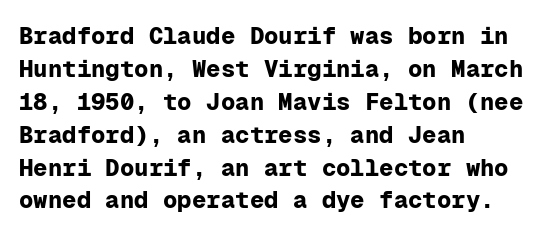
The tracking reads as untouched default to a designer's eye. Check the space under the baseline: it is left empty. The letters stand straight up with perfectly vertical stems. Each line starts at the same left margin while the right side varies. Weight check: bold — yes, fully. These lines sit exactly where default settings would place them.
